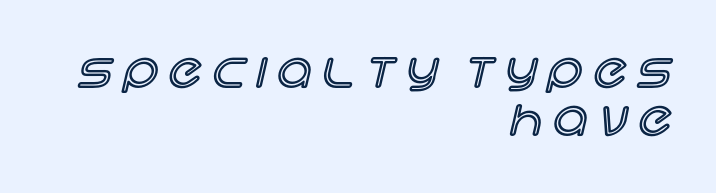
The image shows 48 px text type; set right-aligned, tight line spacing (0.99x), unusually wide letter spacing (+0.23 em), not underlined; a large x-height.
